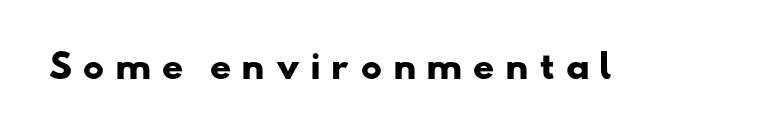
The image shows 34 px heavy, wide sans-serif type; set unusually wide letter spacing (+0.28 em), not underlined; low stroke contrast and a small x-height.
